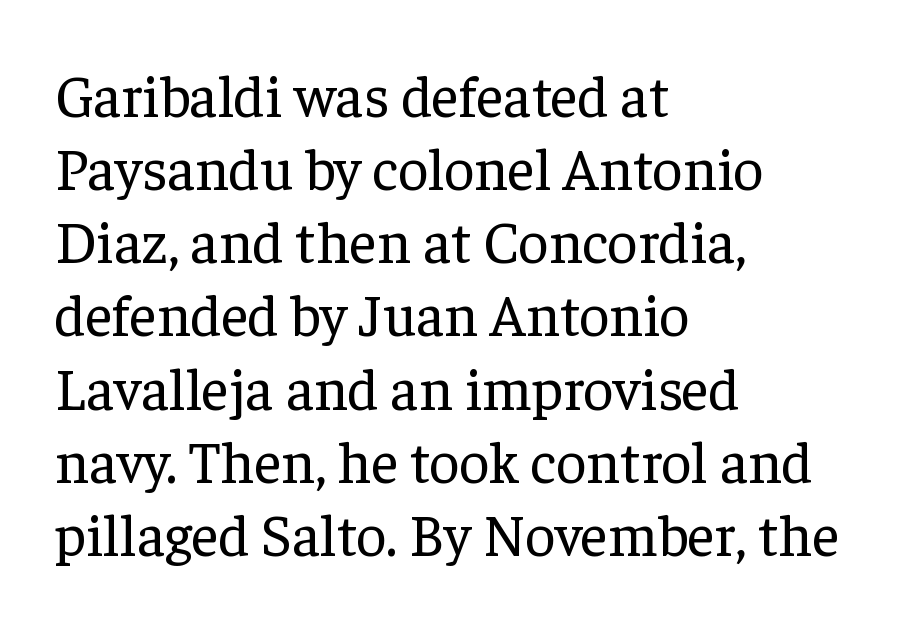
{"serif": "yes", "italic": "no", "bold": "no", "weight": "regular", "width": "normal", "stroke_contrast": "low", "x_height": "medium", "monospaced": "no", "underline": "no", "align": "left", "line_spacing_ratio": 1.24, "letter_spacing": "normal", "letter_spacing_em": 0.0, "glyph_px": 59}
